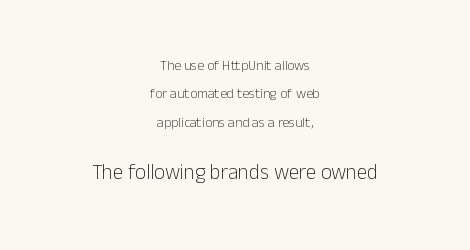
The image shows 21 px text type, upright; set centered, loose line spacing (2.03x), normal letter spacing, not underlined; the second (bottom) block is 1.5x larger.
